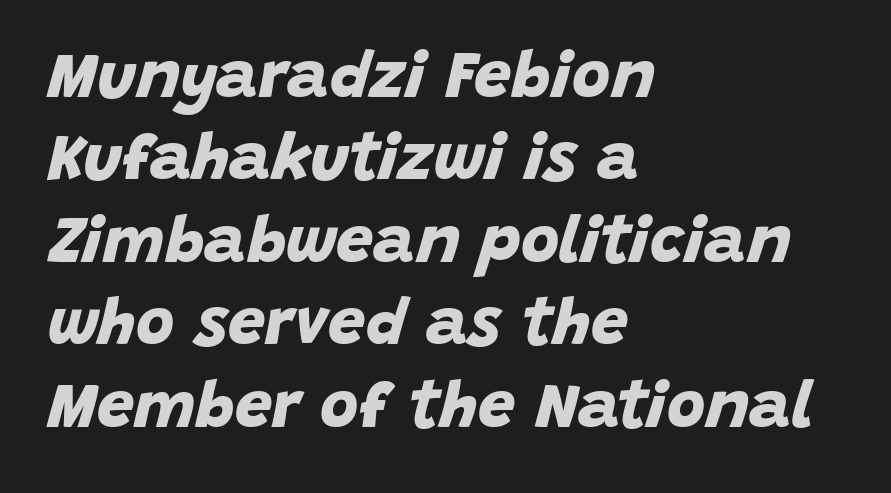
The image shows 66 px bold sans-serif type; set left-aligned, normal line spacing (1.25x), normal letter spacing, not underlined; low stroke contrast and a large x-height.
